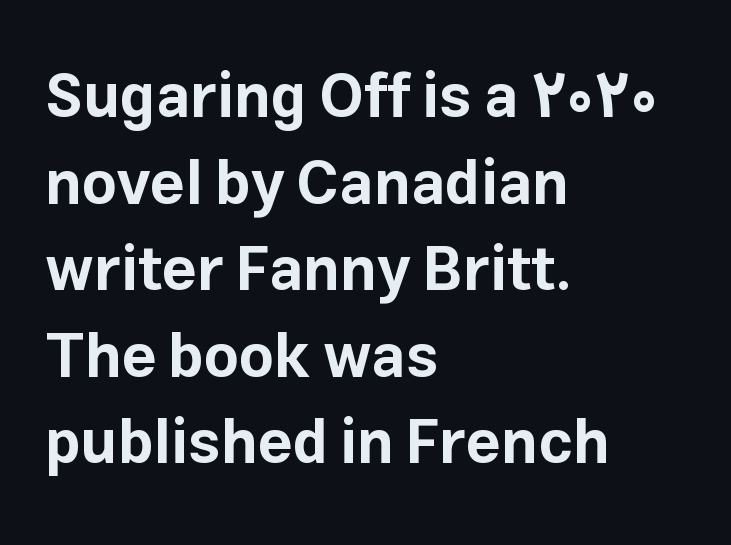
The image shows 61 px bold sans-serif type, upright; set left-aligned, normal line spacing (1.42x), normal letter spacing, not underlined; low stroke contrast and a medium x-height.
